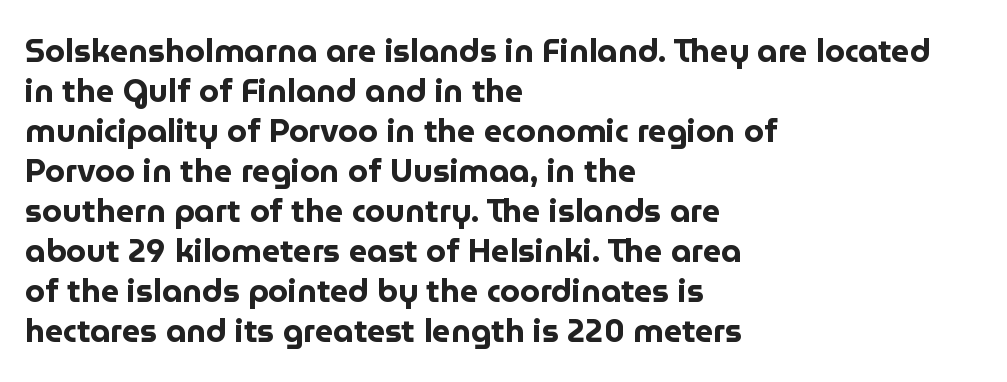
The image shows 32 px bold sans-serif type, upright; set left-aligned, normal line spacing (1.25x), normal letter spacing, not underlined; low stroke contrast and a medium x-height.
